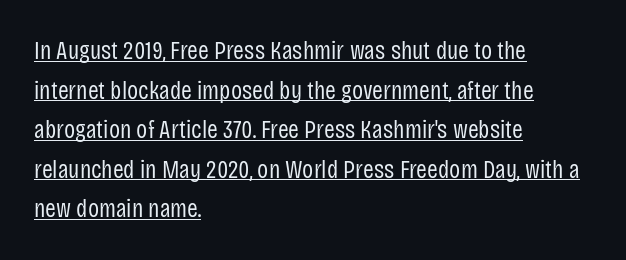
Q: Is the text bold? A: No.
Q: Is the text italic (slanted)? A: No, it is upright.
Q: Is the text underlined? A: Yes.
Q: How is the paragraph aligned? A: Left-aligned.
Q: Is the spacing between letters normal or unusually wide? A: Normal.
Q: Is the spacing between lines tight, normal or loose? A: Normal.
